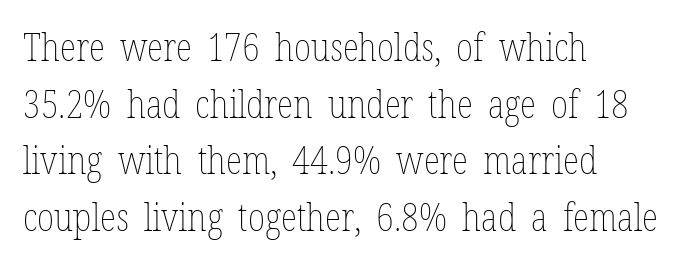
Q: Is the text bold? A: No.
Q: Is the text italic (slanted)? A: No, it is upright.
Q: Is the text underlined? A: No.
Q: How is the paragraph aligned? A: Left-aligned.
Q: Is the spacing between letters normal or unusually wide? A: Normal.
Q: Is the spacing between lines tight, normal or loose? A: Normal.
Q: Width (condensed, normal, or wide)? A: Condensed.
Q: Stroke contrast? A: Low.
Q: x-height? A: Medium.
Q: Monospaced? A: No.
